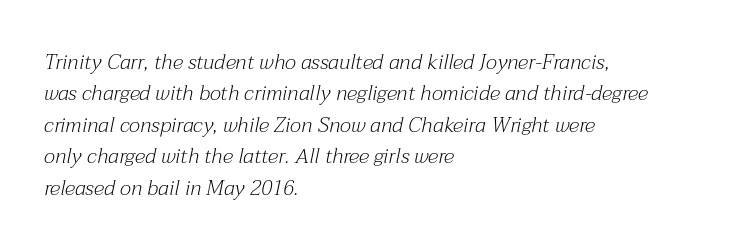
Casual observation: everything's shoved over to the left. Caption: face not bold, strokes unweighted. Underline: absent. The letters are slanted; this is an italic face.
